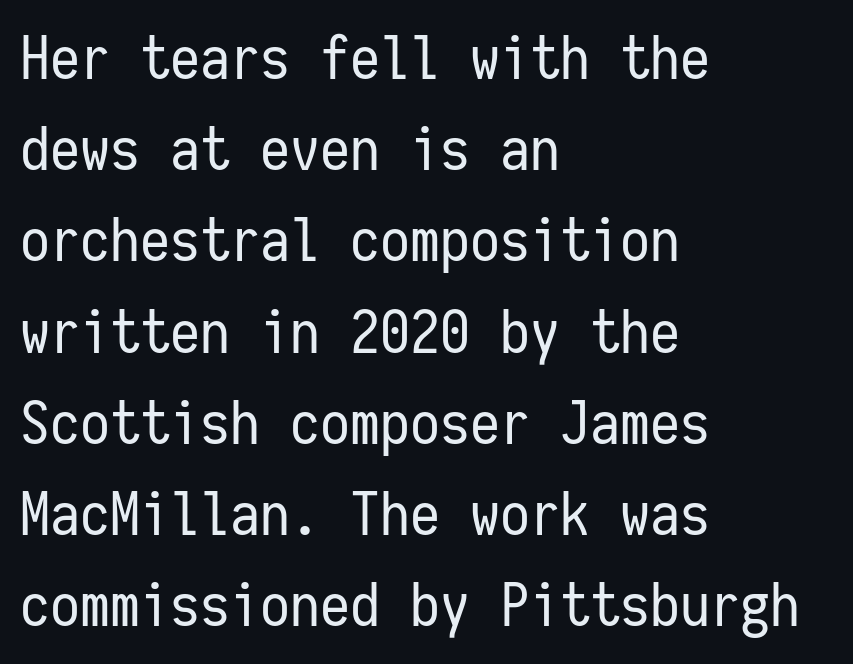
{"serif": "no", "italic": "no", "bold": "no", "weight": "regular", "width": "condensed", "stroke_contrast": "low", "x_height": "medium", "monospaced": "yes", "underline": "no", "align": "left", "line_spacing": "normal", "line_spacing_ratio": 1.52, "letter_spacing": "normal", "letter_spacing_em": 0.0, "glyph_px": 60}
